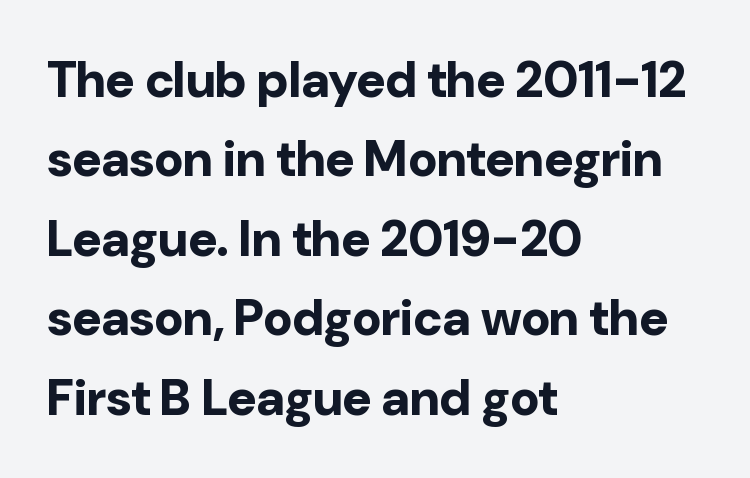
Q: Is the text bold? A: Yes.
Q: Is the text italic (slanted)? A: No, it is upright.
Q: Is the typeface a serif or a sans-serif typeface? A: Sans-serif.
Q: Is the text underlined? A: No.
Q: How is the paragraph aligned? A: Left-aligned.
Q: Is the spacing between letters normal or unusually wide? A: Normal.
Q: Is the spacing between lines tight, normal or loose? A: Normal.
Q: Width (condensed, normal, or wide)? A: Normal.
Q: Stroke contrast? A: Low.
Q: x-height? A: Medium.
Q: Monospaced? A: No.
